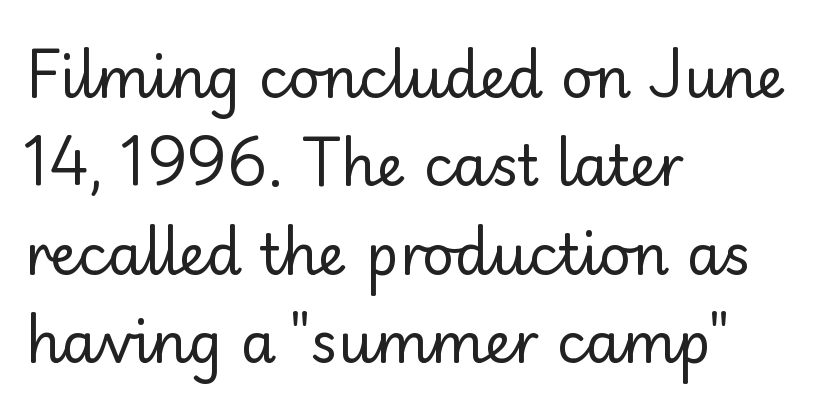
Leftover space on each line is placed entirely after the last word. Default kerning and tracking; the words read as compact shapes. Honestly, there is no underline to notice here at all. The strokes carry an ordinary text weight at most. I'd call this a sans setting — the letters go barefoot. Quick note: interline space is typical.
